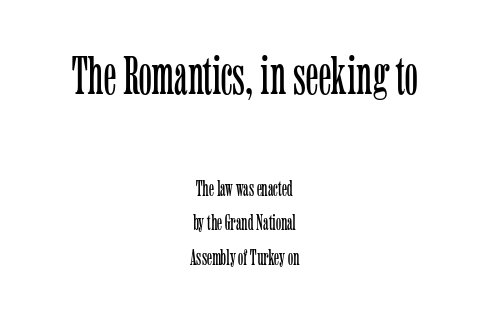
{"serif": "yes", "italic": "no", "bold": "no", "weight": "light", "width": "condensed", "stroke_contrast": "low", "x_height": "medium", "monospaced": "no", "underline": "no", "align": "center", "line_spacing": "normal", "line_spacing_ratio": 1.58, "letter_spacing": "normal", "letter_spacing_em": 0.0, "larger_block": "first", "size_ratio": 2.45, "glyph_px": 54}
